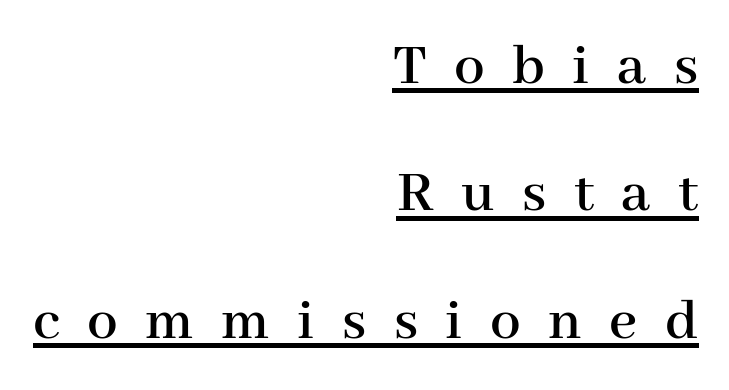
If you measured baseline to baseline, you'd find a long distance. I'd call this a serif setting — the letters wear small feet. A baseline rule has been typeset under these characters. The face used here is proportionally spaced, like ordinary book or web type. If you drew a ruler down the right edge, every line would touch it. Tall strokes in this sample are plumb rather than angled.
